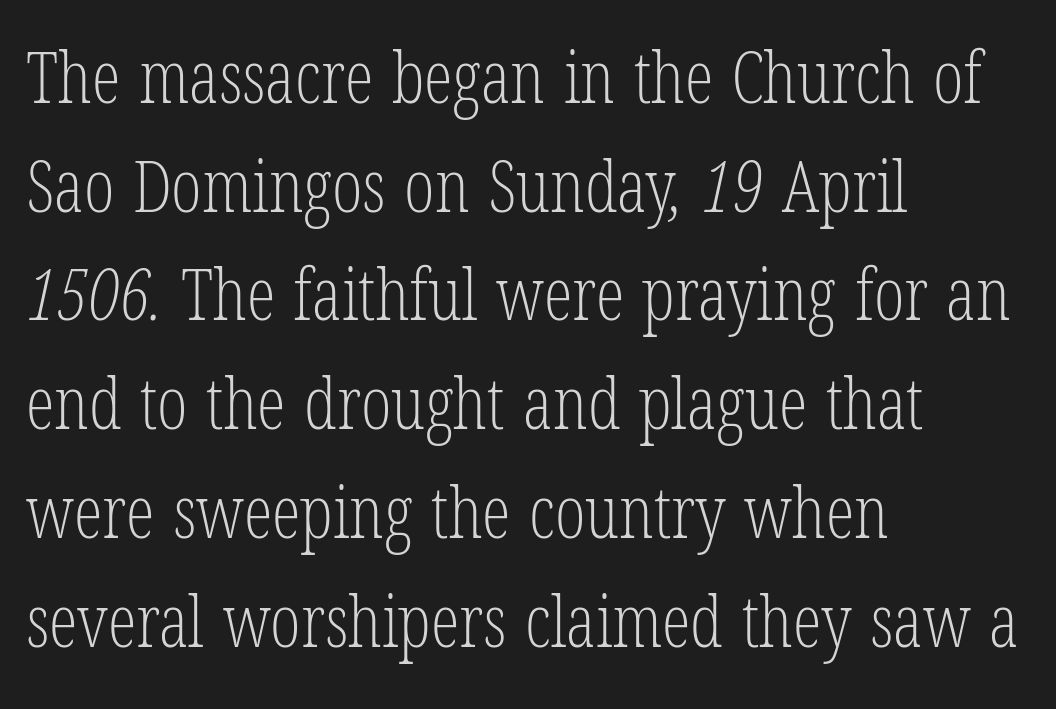
{"serif": "yes", "bold": "no", "weight": "light", "width": "condensed", "stroke_contrast": "low", "x_height": "medium", "monospaced": "no", "underline": "no", "align": "left", "line_spacing": "normal", "line_spacing_ratio": 1.51, "letter_spacing": "normal", "letter_spacing_em": 0.0, "glyph_px": 72}
